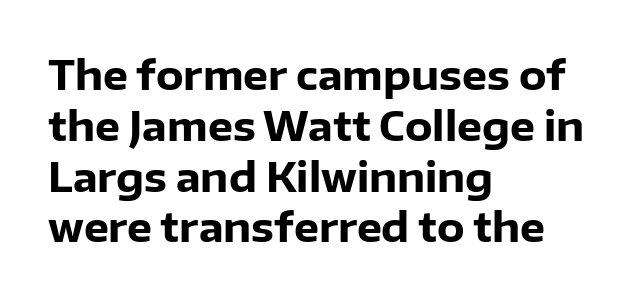
Typeset ragged right — the left edge is the straight one. How are the letters spaced? Ordinarily, with no added tracking. The glyphs are unaccompanied by any horizontal stroke below them. How heavy is the stroke? Heavy — this is a bold.
